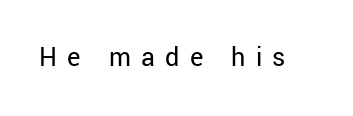
{"serif": "no", "italic": "no", "bold": "no", "weight": "regular", "width": "normal", "stroke_contrast": "low", "x_height": "medium", "monospaced": "no", "underline": "no", "letter_spacing": "wide", "letter_spacing_em": 0.37, "glyph_px": 28}
